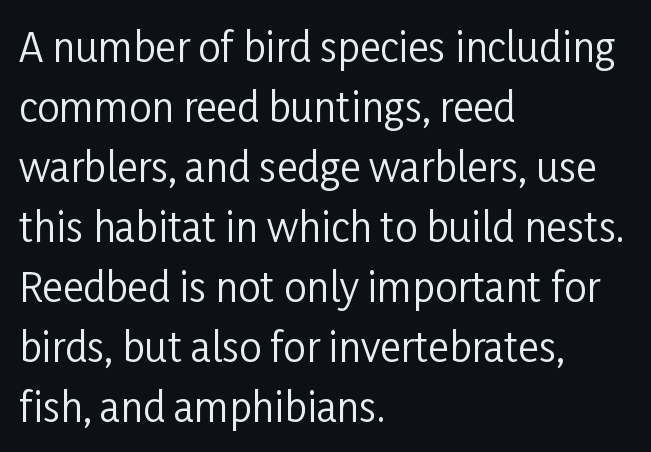
Q: Is the text bold? A: No.
Q: Is the text italic (slanted)? A: No, it is upright.
Q: Is the typeface a serif or a sans-serif typeface? A: Sans-serif.
Q: Is the text underlined? A: No.
Q: How is the paragraph aligned? A: Left-aligned.
Q: Is the spacing between letters normal or unusually wide? A: Normal.
Q: Is the spacing between lines tight, normal or loose? A: Normal.
Q: Width (condensed, normal, or wide)? A: Condensed.
Q: Stroke contrast? A: Low.
Q: x-height? A: Medium.
Q: Monospaced? A: No.
